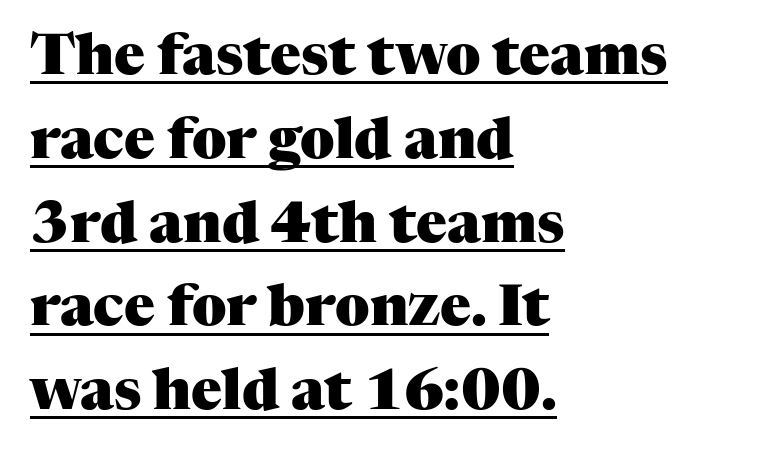
Q: Is the text bold? A: Yes.
Q: Is the text italic (slanted)? A: No, it is upright.
Q: Is the typeface a serif or a sans-serif typeface? A: Serif.
Q: Is the text underlined? A: Yes.
Q: How is the paragraph aligned? A: Left-aligned.
Q: Is the spacing between letters normal or unusually wide? A: Normal.
Q: Is the spacing between lines tight, normal or loose? A: Normal.
Q: Width (condensed, normal, or wide)? A: Normal.
Q: Stroke contrast? A: Medium.
Q: x-height? A: Medium.
Q: Monospaced? A: No.
